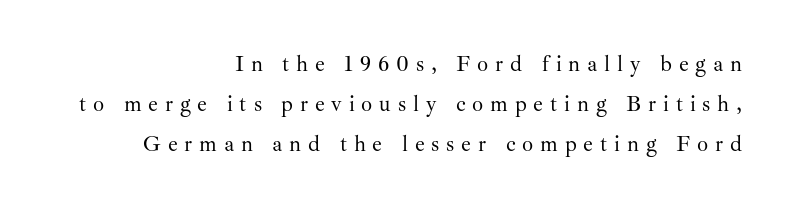
Q: Is the text bold? A: No.
Q: Is the text italic (slanted)? A: No, it is upright.
Q: Is the text underlined? A: No.
Q: How is the paragraph aligned? A: Right-aligned.
Q: Is the spacing between letters normal or unusually wide? A: Unusually wide.
